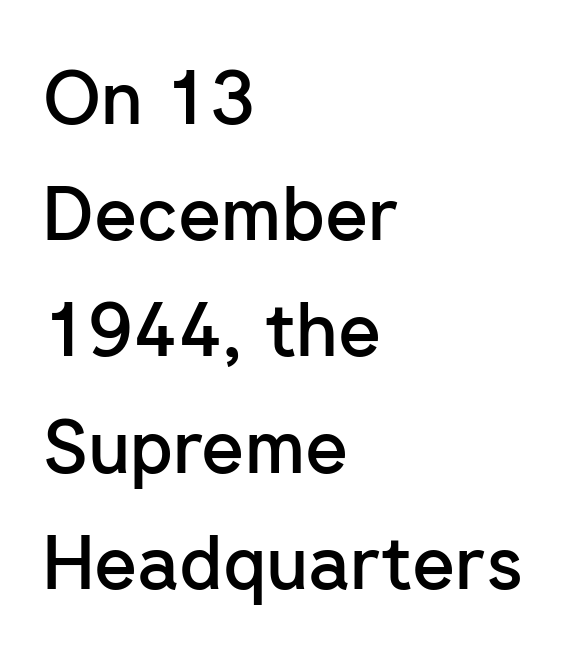
Q: Is the text bold? A: Semi-bold.
Q: Is the text italic (slanted)? A: No, it is upright.
Q: Is the typeface a serif or a sans-serif typeface? A: Sans-serif.
Q: Is the text underlined? A: No.
Q: How is the paragraph aligned? A: Left-aligned.
Q: Is the spacing between letters normal or unusually wide? A: Normal.
Q: Is the spacing between lines tight, normal or loose? A: Normal.
Q: Width (condensed, normal, or wide)? A: Normal.
Q: Stroke contrast? A: Low.
Q: x-height? A: Medium.
Q: Monospaced? A: No.
